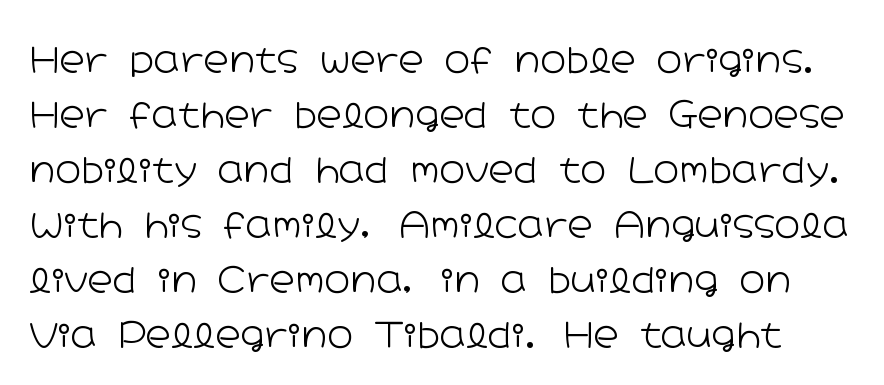
The image shows 35 px light, wide sans-serif type, upright; set normal line spacing (1.57x), normal letter spacing, not underlined; low stroke contrast and a medium x-height.
